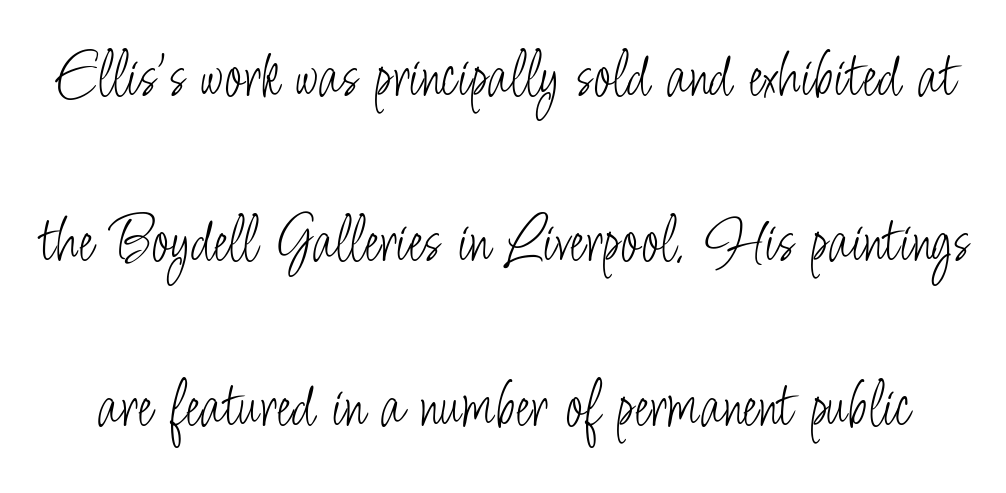
The type is set solid horizontally, with unmodified tracking. Type without underlining. Each letter's strokes conclude bluntly, with no projecting serifs. The passage shown is typed in a proportional face where columns would drift. This reads as an unemphasized weight, regular at the heaviest.
